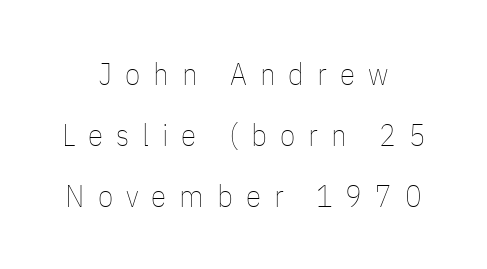
Do the letters lean? They stand straight. Reading down the column, the eye jumps a long way to each next line. Stroke thickness stays within the range of a standard reading face or lighter. Observe the wide spacing: letters keep a clear distance from each other.
